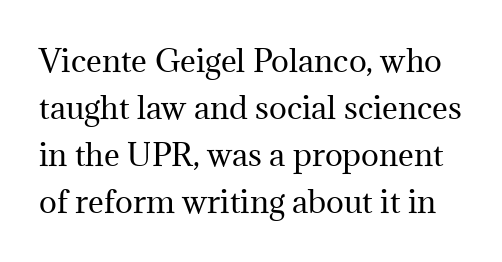
Q: Is the text bold? A: No.
Q: Is the text italic (slanted)? A: No, it is upright.
Q: Is the typeface a serif or a sans-serif typeface? A: Serif.
Q: Is the text underlined? A: No.
Q: Is the spacing between letters normal or unusually wide? A: Normal.
Q: Is the spacing between lines tight, normal or loose? A: Normal.
Q: Width (condensed, normal, or wide)? A: Normal.
Q: Stroke contrast? A: Medium.
Q: x-height? A: Medium.
Q: Monospaced? A: No.
